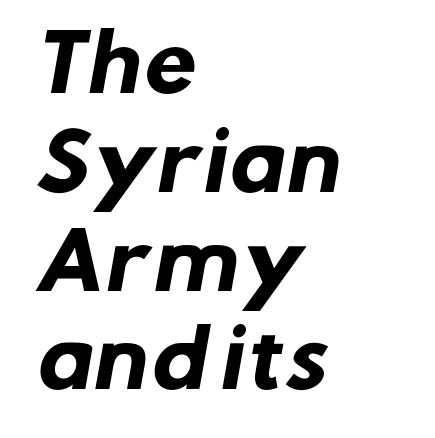
{"serif": "no", "bold": "yes", "weight": "heavy", "width": "normal", "stroke_contrast": "low", "x_height": "medium", "monospaced": "no", "underline": "no", "align": "left", "line_spacing": "normal", "line_spacing_ratio": 1.3, "letter_spacing": "normal", "letter_spacing_em": 0.0, "glyph_px": 76}
